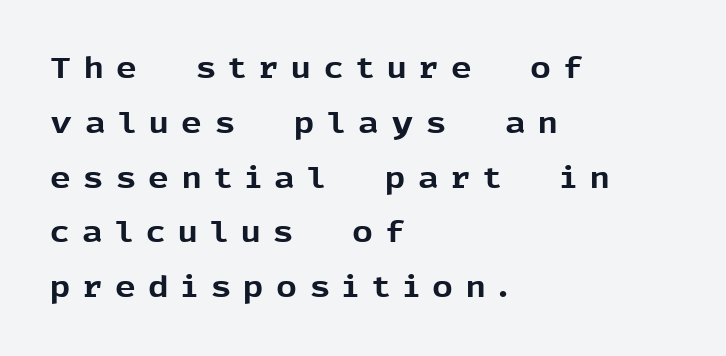
The image shows 29 px bold sans-serif type, upright; set left-aligned, line spacing 1.89x, unusually wide letter spacing (+0.43 em), not underlined; a medium x-height.
